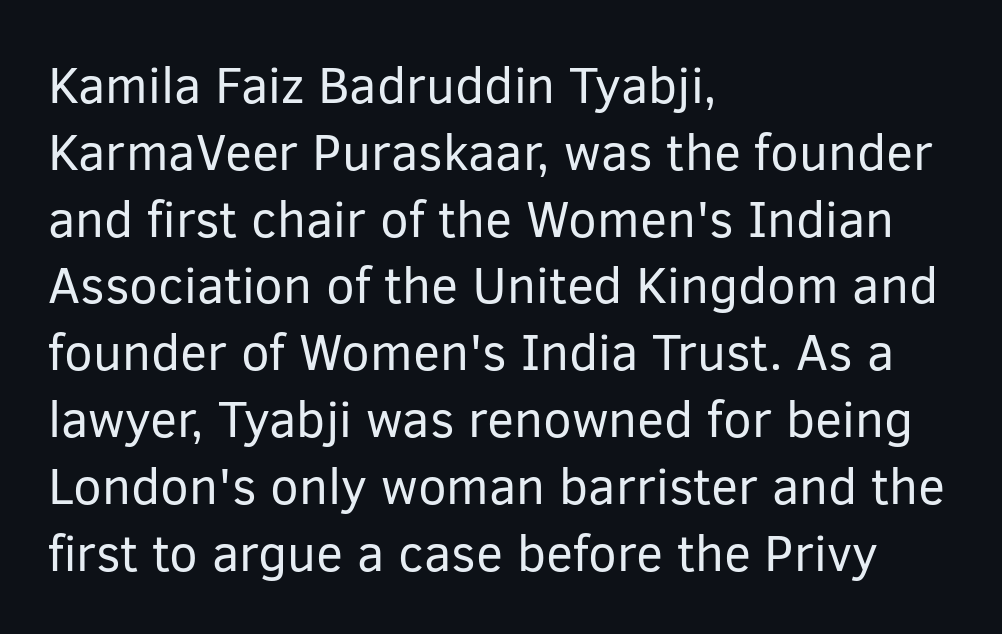
The image shows 51 px regular-weight sans-serif type, upright; set left-aligned, normal line spacing (1.31x), normal letter spacing, not underlined; low stroke contrast and a medium x-height.
